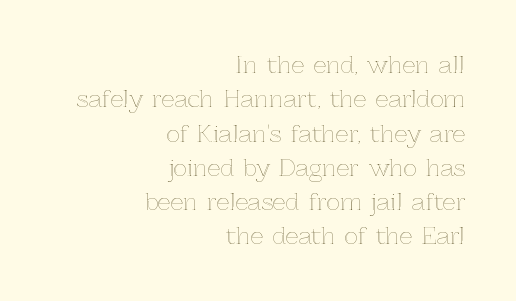
Q: Is the text italic (slanted)? A: No, it is upright.
Q: Is the text underlined? A: No.
Q: How is the paragraph aligned? A: Right-aligned.
Q: Is the spacing between letters normal or unusually wide? A: Normal.
Q: Is the spacing between lines tight, normal or loose? A: Normal.
